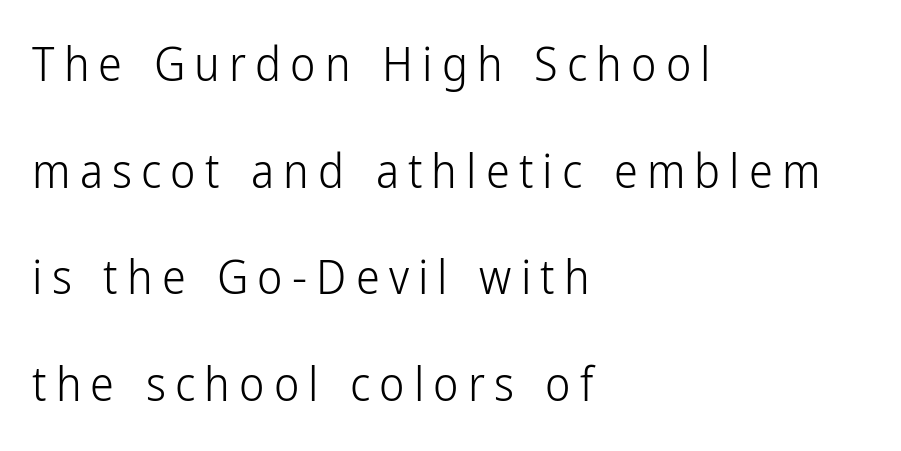
Q: Is the text bold? A: No.
Q: Is the text italic (slanted)? A: No, it is upright.
Q: Is the typeface a serif or a sans-serif typeface? A: Sans-serif.
Q: Is the text underlined? A: No.
Q: How is the paragraph aligned? A: Left-aligned.
Q: Is the spacing between lines tight, normal or loose? A: Loose.
Q: Width (condensed, normal, or wide)? A: Condensed.
Q: Stroke contrast? A: Low.
Q: x-height? A: Medium.
Q: Monospaced? A: No.
